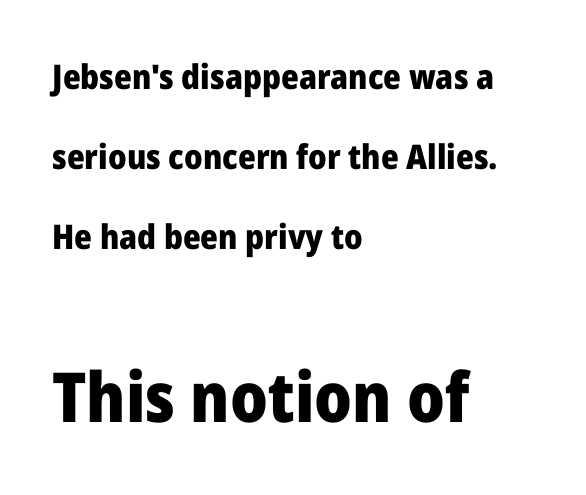
Q: Is the text bold? A: Yes.
Q: Is the text italic (slanted)? A: No, it is upright.
Q: Is the typeface a serif or a sans-serif typeface? A: Sans-serif.
Q: Is the text underlined? A: No.
Q: How is the paragraph aligned? A: Left-aligned.
Q: Is the spacing between letters normal or unusually wide? A: Normal.
Q: Is the spacing between lines tight, normal or loose? A: Loose.
Q: Which block of text is set in a larger size, the first (top) or the second (bottom)? A: The second (bottom) one.
Q: Width (condensed, normal, or wide)? A: Normal.
Q: Stroke contrast? A: Low.
Q: x-height? A: Medium.
Q: Monospaced? A: No.
